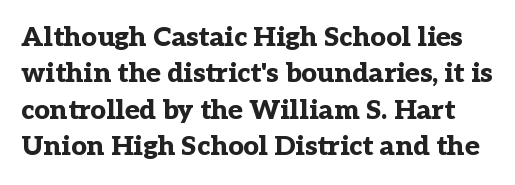
Q: Is the text bold? A: Yes.
Q: Is the text italic (slanted)? A: No, it is upright.
Q: Is the text underlined? A: No.
Q: Is the spacing between letters normal or unusually wide? A: Normal.
Q: Is the spacing between lines tight, normal or loose? A: Normal.
